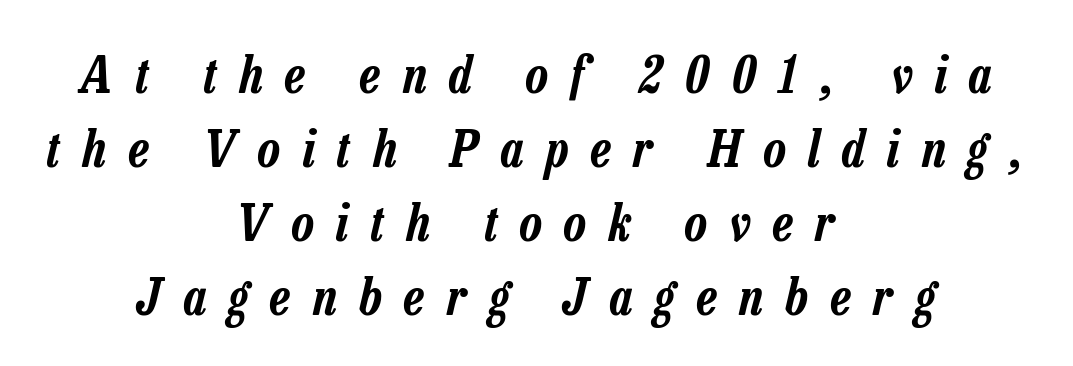
Note the varied advance widths — an 'i' is clearly narrower than an 'm'. The paragraph has two soft edges and a firm central axis. If you measured baseline to baseline, you'd find a middling distance. The letters are spread apart with noticeably loose tracking. The foot of each line stays bare and open. The axis of the letterforms is tilted away from vertical.
